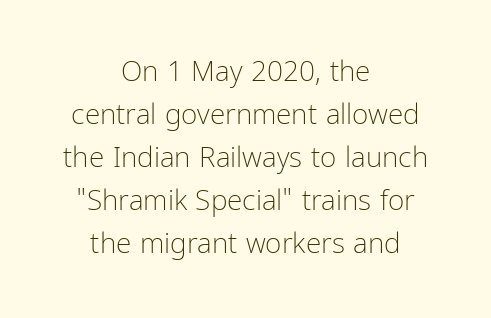
{"serif": "no", "italic": "no", "bold": "no", "weight": "light", "width": "condensed", "stroke_contrast": "low", "x_height": "medium", "monospaced": "no", "underline": "no", "align": "center", "line_spacing": "normal", "line_spacing_ratio": 1.54, "letter_spacing": "normal", "letter_spacing_em": 0.0, "glyph_px": 28}
